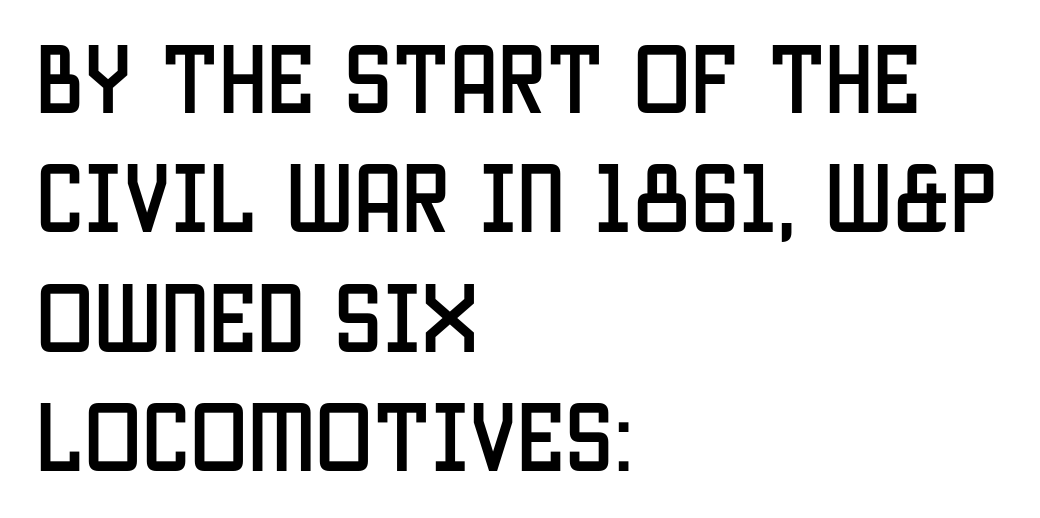
Q: Is the text italic (slanted)? A: No, it is upright.
Q: Is the typeface a serif or a sans-serif typeface? A: Sans-serif.
Q: Is the text underlined? A: No.
Q: How is the paragraph aligned? A: Left-aligned.
Q: Is the spacing between letters normal or unusually wide? A: Normal.
Q: Is the spacing between lines tight, normal or loose? A: Normal.
Q: Width (condensed, normal, or wide)? A: Condensed.
Q: Stroke contrast? A: Low.
Q: x-height? A: Large.
Q: Monospaced? A: No.
